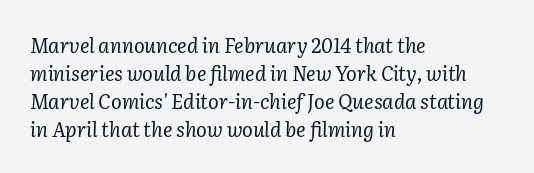
The image shows 20 px text type, italic (leaning right); set left-aligned, normal line spacing (1.4x), normal letter spacing, not underlined.
